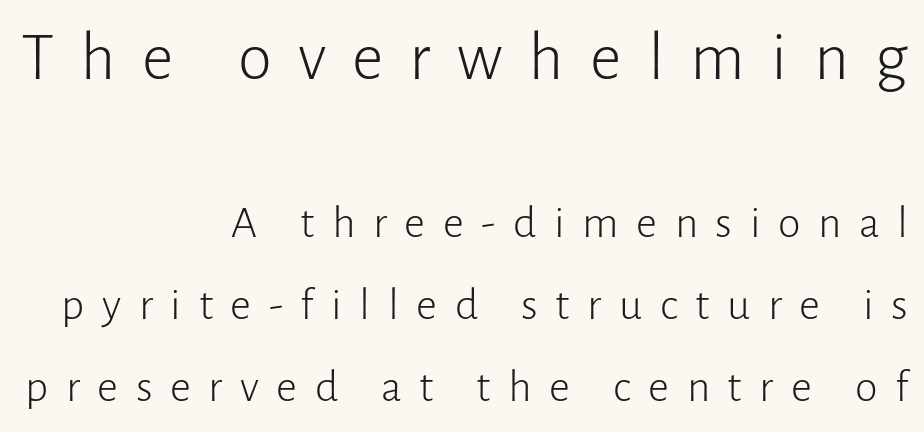
{"serif": "no", "italic": "no", "bold": "no", "weight": "light", "width": "normal", "stroke_contrast": "low", "x_height": "medium", "monospaced": "no", "underline": "no", "align": "right", "line_spacing_ratio": 1.79, "letter_spacing": "wide", "letter_spacing_em": 0.38, "larger_block": "first", "size_ratio": 1.5, "glyph_px": 69}
